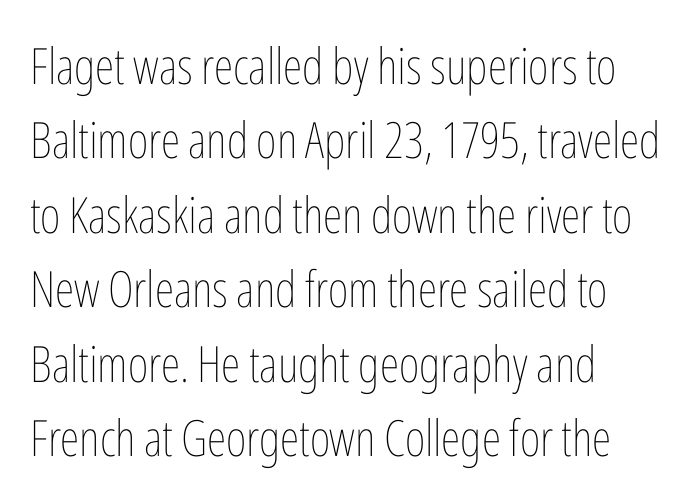
The image shows 50 px thin, condensed type, upright; set left-aligned, normal line spacing (1.49x), normal letter spacing, not underlined; low stroke contrast and a medium x-height.
